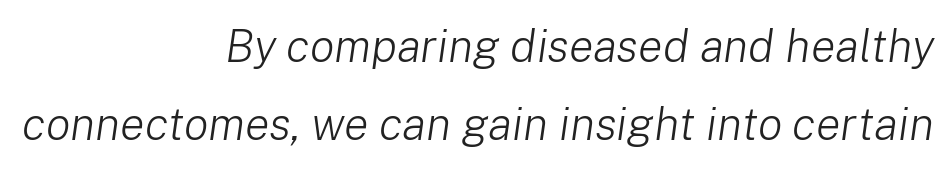
Q: Is the text bold? A: No.
Q: Is the text italic (slanted)? A: Yes, it leans right by about 8 degrees.
Q: Is the text underlined? A: No.
Q: How is the paragraph aligned? A: Right-aligned.
Q: Is the spacing between letters normal or unusually wide? A: Normal.
Q: Is the spacing between lines tight, normal or loose? A: Normal.
Q: Width (condensed, normal, or wide)? A: Normal.
Q: Stroke contrast? A: Low.
Q: x-height? A: Medium.
Q: Monospaced? A: No.
